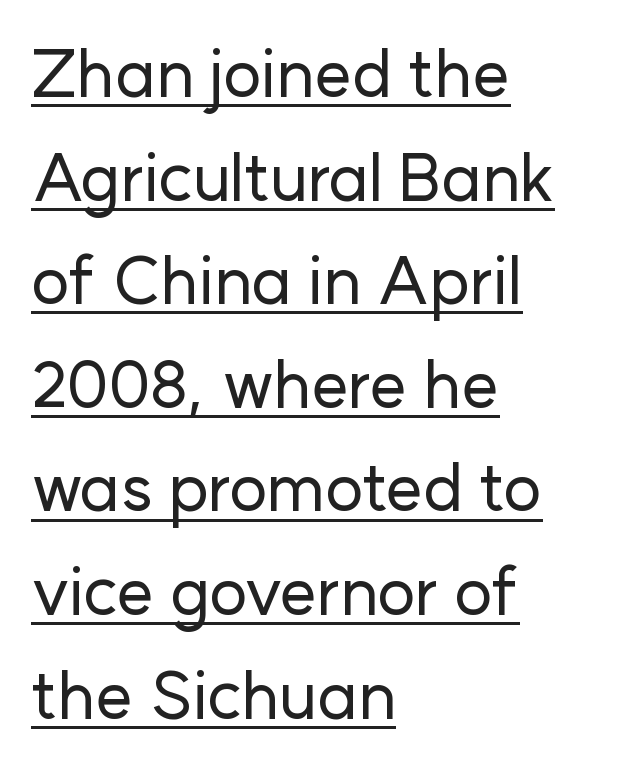
The image shows 66 px sans-serif type, upright; set left-aligned, normal line spacing (1.57x), normal letter spacing, underlined; low stroke contrast and a medium x-height.
